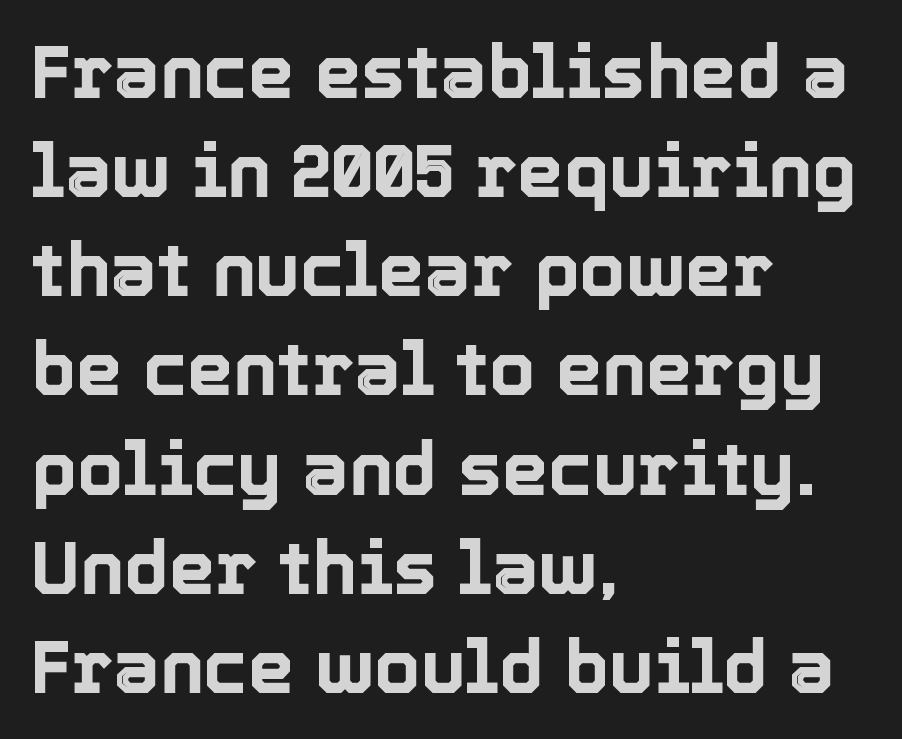
There is no visible air inserted between adjacent glyphs. Reading down the column, the eye jumps a familiar distance to each next line. Does the copy run flush right? No — it runs flush left. Each row of text sits above clean, open space. The letters advance in unequal steps, a hallmark of proportional type. Designer's note — italics off, roman on.
